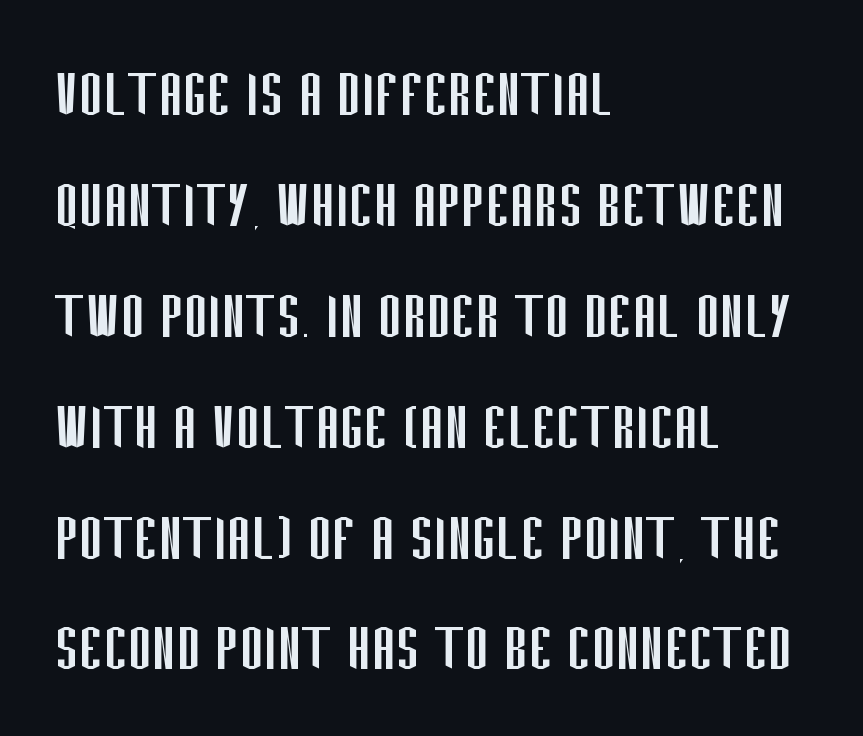
Q: Is the text bold? A: No.
Q: Is the text italic (slanted)? A: No, it is upright.
Q: Is the typeface a serif or a sans-serif typeface? A: Sans-serif.
Q: Is the text underlined? A: No.
Q: How is the paragraph aligned? A: Left-aligned.
Q: Is the spacing between letters normal or unusually wide? A: Normal.
Q: Is the spacing between lines tight, normal or loose? A: Normal.
Q: Width (condensed, normal, or wide)? A: Condensed.
Q: Stroke contrast? A: Low.
Q: x-height? A: Large.
Q: Monospaced? A: No.
